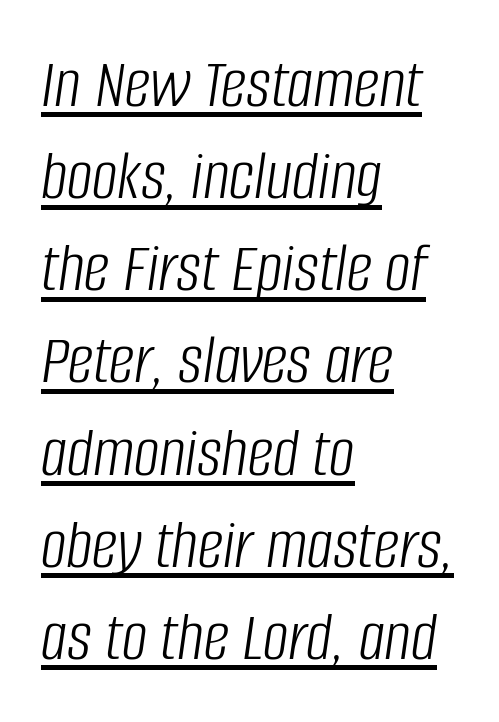
Q: Is the text bold? A: No.
Q: Is the text italic (slanted)? A: Yes, it leans right by about 8 degrees.
Q: Is the text underlined? A: Yes.
Q: How is the paragraph aligned? A: Left-aligned.
Q: Is the spacing between letters normal or unusually wide? A: Normal.
Q: Is the spacing between lines tight, normal or loose? A: Normal.
Q: Width (condensed, normal, or wide)? A: Condensed.
Q: Stroke contrast? A: Low.
Q: x-height? A: Large.
Q: Monospaced? A: No.
